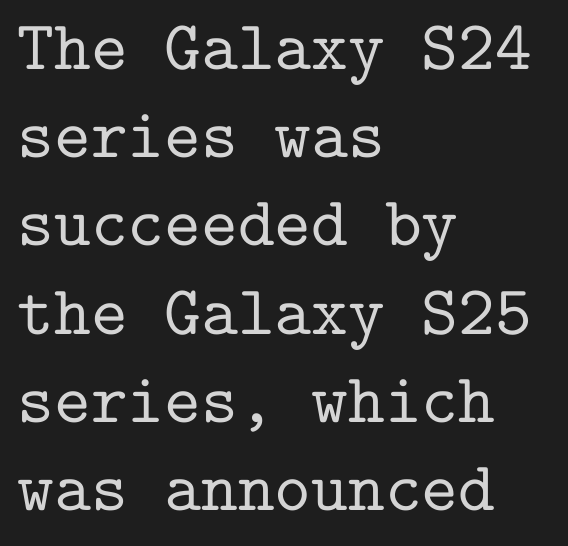
The image shows 70 px serif type, upright, monospaced; set left-aligned, normal line spacing (1.26x), normal letter spacing, not underlined; low stroke contrast and a medium x-height.
